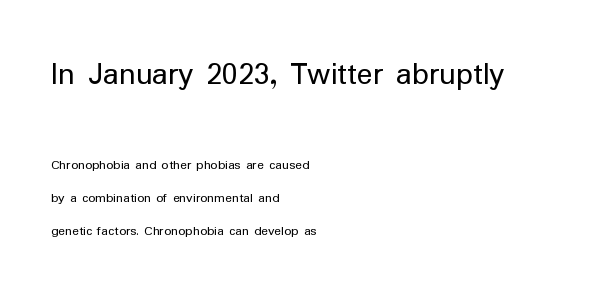
Q: Is the text bold? A: No.
Q: Is the text italic (slanted)? A: No, it is upright.
Q: Is the typeface a serif or a sans-serif typeface? A: Sans-serif.
Q: Is the text underlined? A: No.
Q: How is the paragraph aligned? A: Left-aligned.
Q: Is the spacing between letters normal or unusually wide? A: Normal.
Q: Is the spacing between lines tight, normal or loose? A: Loose.
Q: Which block of text is set in a larger size, the first (top) or the second (bottom)? A: The first (top) one.
Q: Width (condensed, normal, or wide)? A: Normal.
Q: Stroke contrast? A: Low.
Q: x-height? A: Medium.
Q: Monospaced? A: No.
